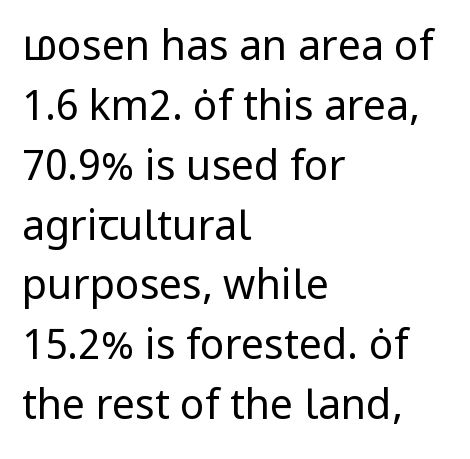
Q: Is the text bold? A: No.
Q: Is the text italic (slanted)? A: No, it is upright.
Q: Is the typeface a serif or a sans-serif typeface? A: Sans-serif.
Q: Is the text underlined? A: No.
Q: How is the paragraph aligned? A: Left-aligned.
Q: Is the spacing between letters normal or unusually wide? A: Normal.
Q: Is the spacing between lines tight, normal or loose? A: Normal.
Q: Width (condensed, normal, or wide)? A: Normal.
Q: Stroke contrast? A: Low.
Q: x-height? A: Medium.
Q: Monospaced? A: No.
